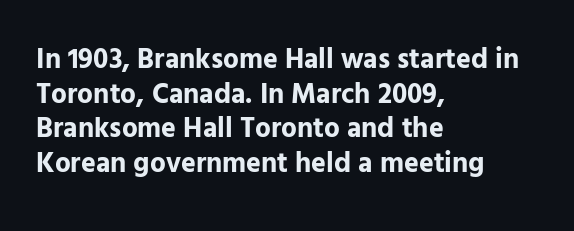
Q: Is the text bold? A: Yes.
Q: Is the text italic (slanted)? A: No, it is upright.
Q: Is the typeface a serif or a sans-serif typeface? A: Sans-serif.
Q: Is the text underlined? A: No.
Q: How is the paragraph aligned? A: Left-aligned.
Q: Is the spacing between letters normal or unusually wide? A: Normal.
Q: Width (condensed, normal, or wide)? A: Normal.
Q: Stroke contrast? A: Low.
Q: x-height? A: Medium.
Q: Monospaced? A: No.
